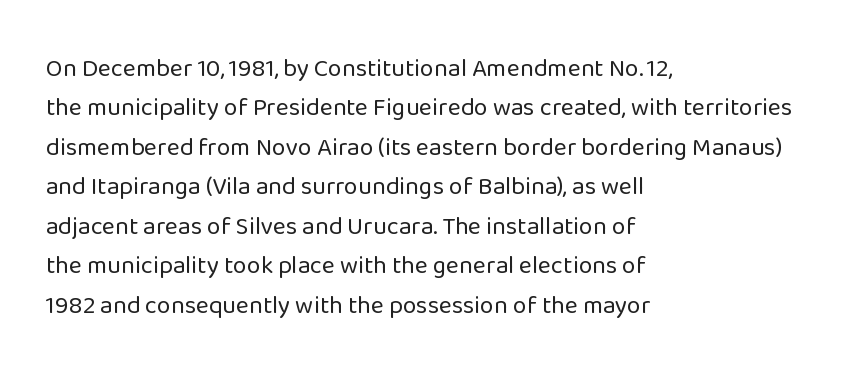
{"italic": "no", "bold": "no", "underline": "no", "align": "left", "line_spacing": "normal", "line_spacing_ratio": 1.58, "letter_spacing": "normal", "letter_spacing_em": 0.0, "glyph_px": 25}
